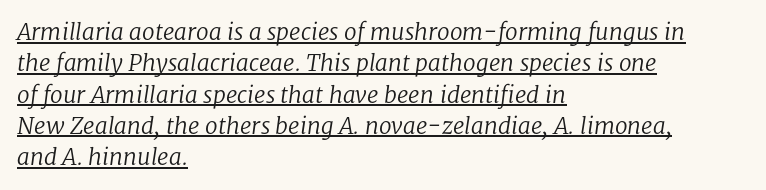
The image shows 23 px text type, italic (leaning right); set left-aligned, normal line spacing (1.36x), normal letter spacing, underlined.
